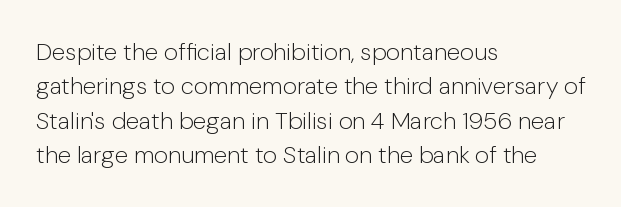
Q: Is the text bold? A: No.
Q: Is the text italic (slanted)? A: No, it is upright.
Q: Is the text underlined? A: No.
Q: How is the paragraph aligned? A: Left-aligned.
Q: Is the spacing between letters normal or unusually wide? A: Normal.
Q: Is the spacing between lines tight, normal or loose? A: Normal.
